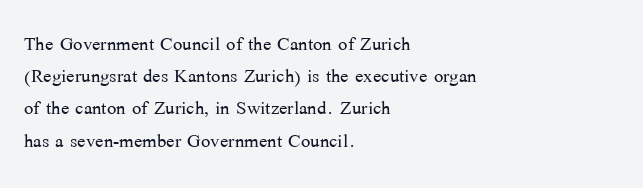
{"italic": "no", "bold": "no", "underline": "no", "align": "left", "line_spacing": "normal", "line_spacing_ratio": 1.29, "letter_spacing": "normal", "letter_spacing_em": 0.0, "glyph_px": 25}
